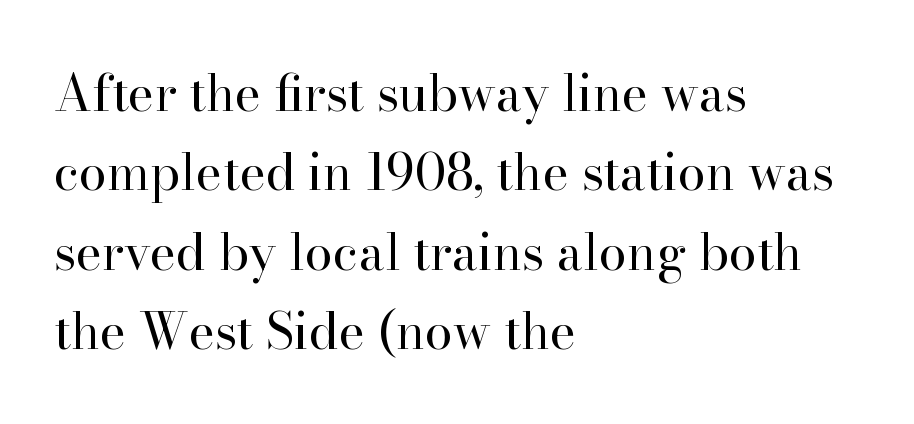
Characters follow at the spacing the type designer built in. In terms of leading, this rendering sits right in the middle. The letters carry serifs — small finishing strokes at the ends of their stems. This sample has the flowing, uneven cadence of proportional lettering. Stem width sits at or under what a default text font uses. Rule under the text: the space is simply empty.
